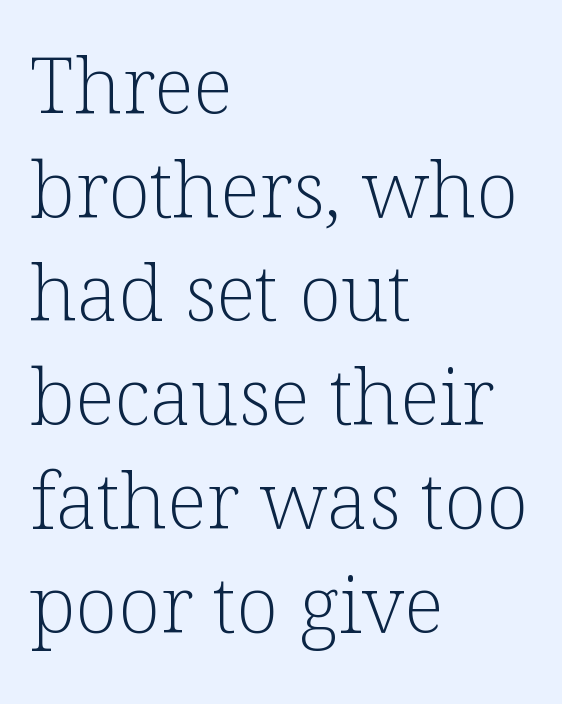
The image shows 78 px light serif type, upright; set left-aligned, normal line spacing (1.33x), normal letter spacing, not underlined; low stroke contrast and a medium x-height.
